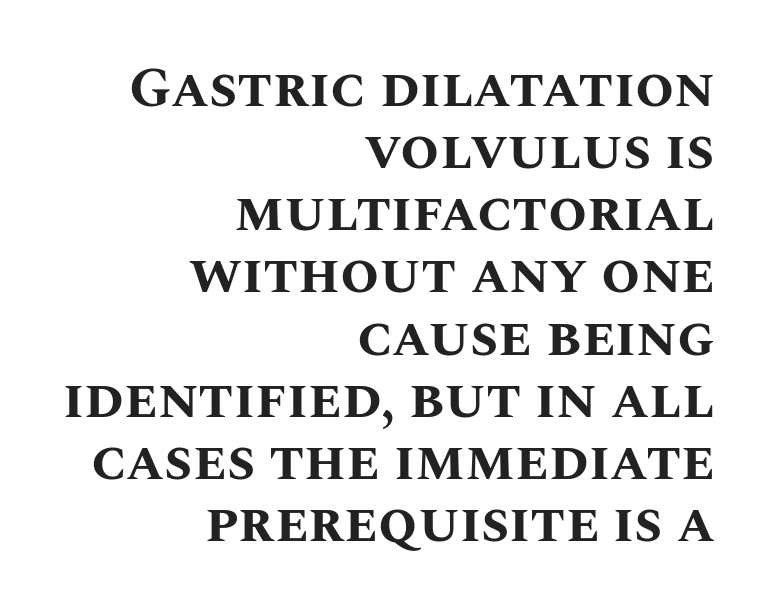
There is no visible air inserted between adjacent glyphs. Do the characters align in a grid? No, the font is proportional. Leading: reduced. The text block is weighted toward the right margin, trailing off unevenly leftward. Ascenders rise straight up at ninety degrees.
